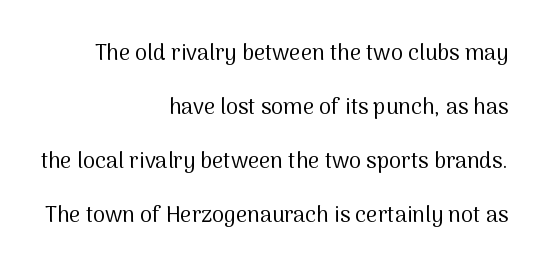
The image shows 22 px text type, upright; set right-aligned, loose line spacing (2.45x), normal letter spacing, not underlined.
